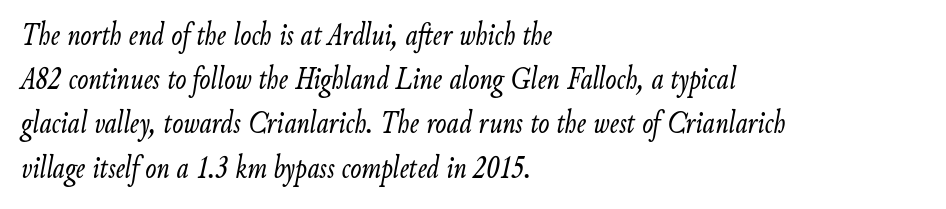
{"italic": "yes", "lean": "right", "slant_degrees": 9, "bold": "no", "weight": "light", "width": "condensed", "stroke_contrast": "low", "x_height": "small", "monospaced": "no", "underline": "no", "align": "left", "line_spacing": "normal", "line_spacing_ratio": 1.34, "letter_spacing": "normal", "letter_spacing_em": 0.0, "glyph_px": 33}
